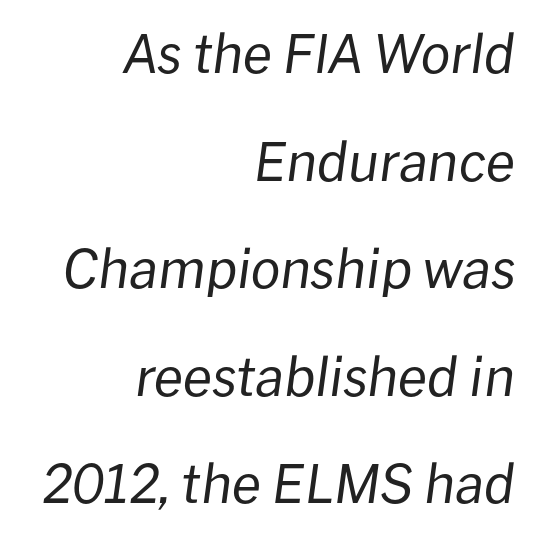
Proportional: the letters do not fall into vertical columns. Any mark beneath the type? The region is blank. A typesetter would call this zero additional tracking. The rendering uses a large line-height, opening up the rows.
